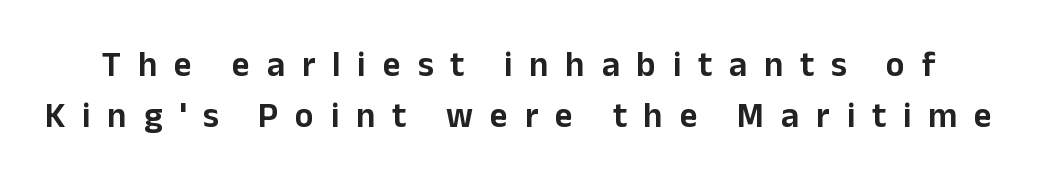
The image shows 35 px sans-serif type, upright; set normal line spacing (1.45x), unusually wide letter spacing (+0.48 em), not underlined; low stroke contrast and a medium x-height.
